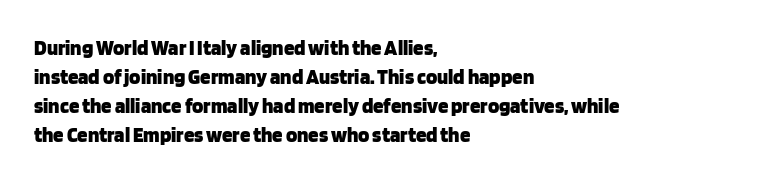
Q: Is the text bold? A: Yes.
Q: Is the text italic (slanted)? A: No, it is upright.
Q: Is the text underlined? A: No.
Q: How is the paragraph aligned? A: Left-aligned.
Q: Is the spacing between letters normal or unusually wide? A: Normal.
Q: Is the spacing between lines tight, normal or loose? A: Normal.
